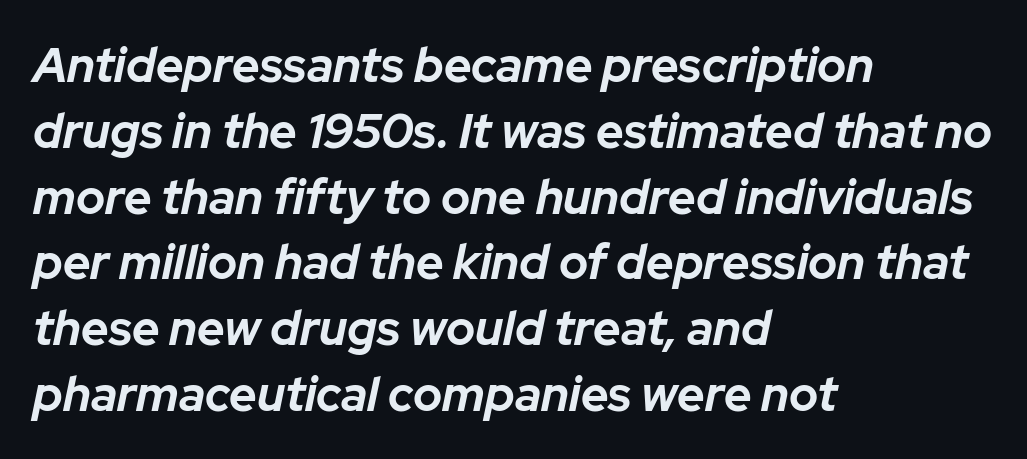
The image shows 48 px bold type, italic (leaning right); set left-aligned, normal line spacing (1.37x), normal letter spacing, not underlined; low stroke contrast and a medium x-height.
